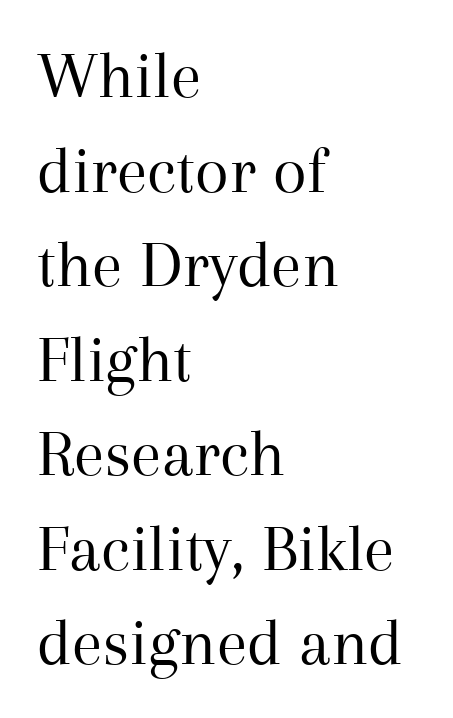
Is the stroke heavy? The answer is a plain regular-or-lighter. Each line starts at the same left margin while the right side varies. Letters rest on an invisible, unmarked baseline. In terms of posture, this sample is upright. Are there feet on the stems? There are — it's a serif. Inter-character spacing is left at the font's built-in metrics.
